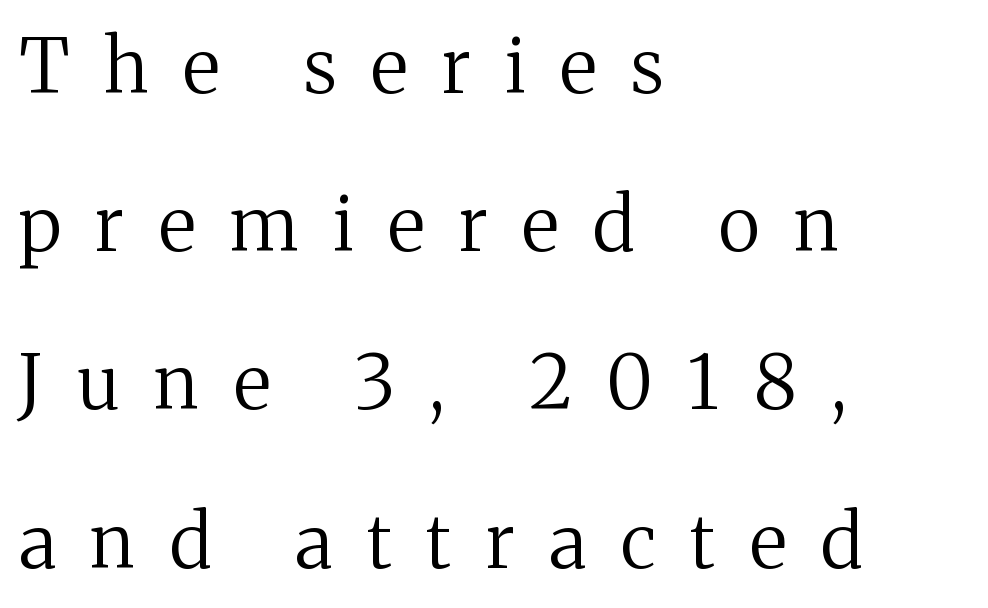
{"serif": "yes", "italic": "no", "bold": "no", "weight": "regular", "width": "normal", "stroke_contrast": "medium", "x_height": "medium", "monospaced": "no", "underline": "no", "align": "left", "line_spacing": "loose", "line_spacing_ratio": 2.11, "letter_spacing": "wide", "letter_spacing_em": 0.46, "glyph_px": 75}
